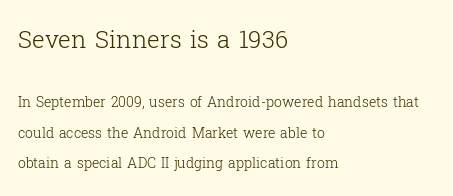
The rendering keeps characters at their native spacing. The lines are quadded left. The letters in the upper block stand taller than those in the block below. Do the letters lean? They stand straight. The weight tops out at a normal text grade. The string is rendered with underlining switched off.
